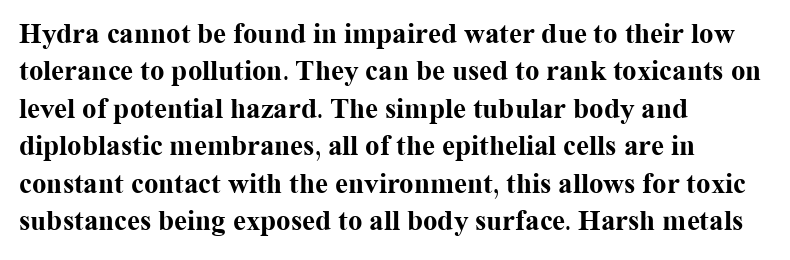
{"serif": "yes", "italic": "no", "bold": "yes", "weight": "bold", "width": "normal", "stroke_contrast": "medium", "x_height": "medium", "monospaced": "no", "underline": "no", "align": "left", "line_spacing": "normal", "line_spacing_ratio": 1.29, "letter_spacing": "normal", "letter_spacing_em": 0.0, "glyph_px": 29}
